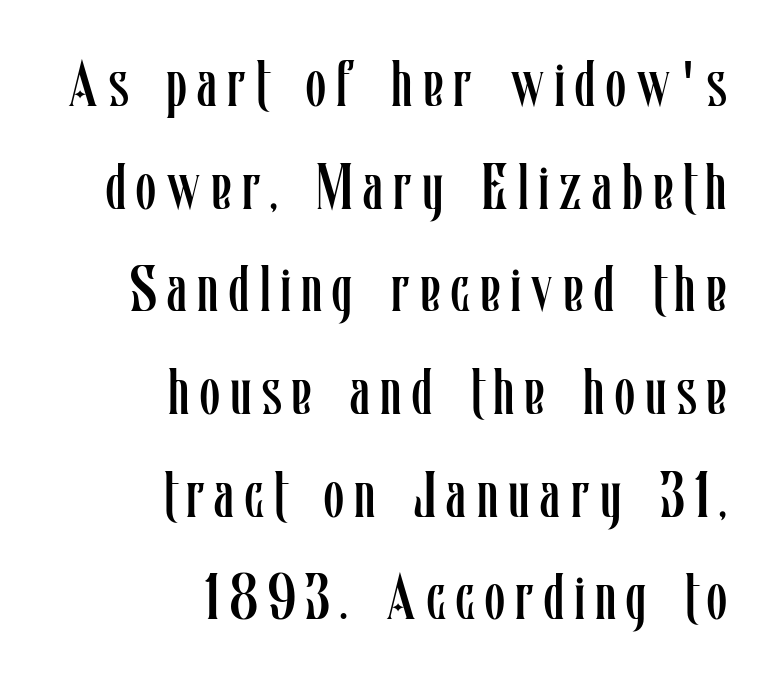
The image shows 65 px regular-weight, condensed type, upright; set right-aligned, normal line spacing (1.58x), not underlined; low stroke contrast and a medium x-height.
